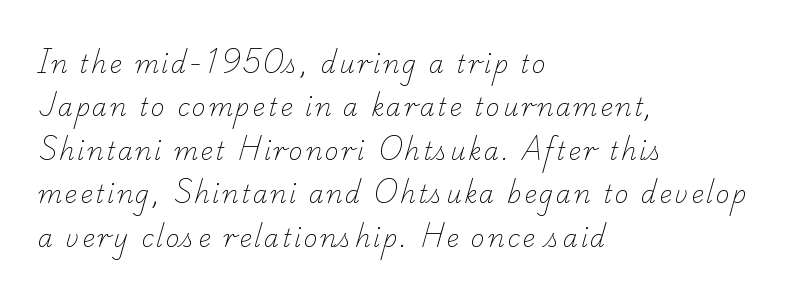
Q: Is the text bold? A: No.
Q: Is the text underlined? A: No.
Q: How is the paragraph aligned? A: Left-aligned.
